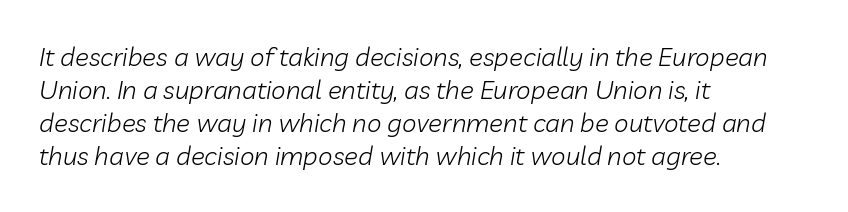
Line beginnings align vertically; line endings do not. Honestly, there is no underline to notice here at all. Caption: standard tracking, unaltered. The rendering uses a moderate line-height, typical for paragraphs.
